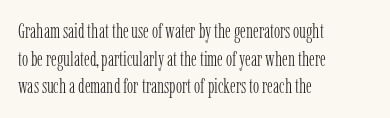
The image shows 21 px text type, upright; set left-aligned, normal line spacing (1.31x), normal letter spacing, not underlined.
